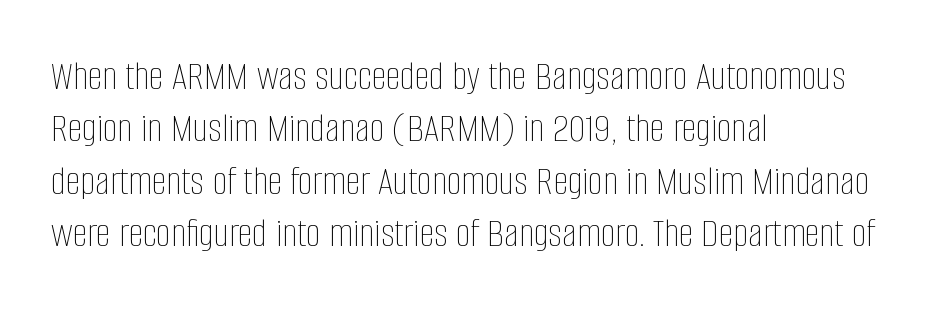
Q: Is the text bold? A: No.
Q: Is the text italic (slanted)? A: No, it is upright.
Q: Is the text underlined? A: No.
Q: How is the paragraph aligned? A: Left-aligned.
Q: Is the spacing between letters normal or unusually wide? A: Normal.
Q: Is the spacing between lines tight, normal or loose? A: Normal.
Q: Width (condensed, normal, or wide)? A: Condensed.
Q: Stroke contrast? A: Low.
Q: x-height? A: Large.
Q: Monospaced? A: No.
